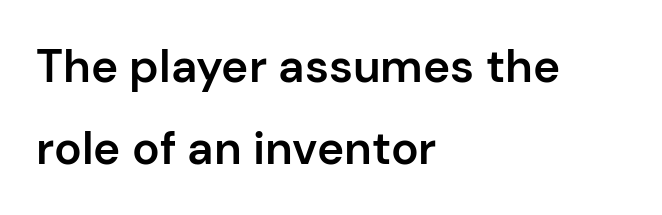
Q: Is the text bold? A: Semi-bold.
Q: Is the text italic (slanted)? A: No, it is upright.
Q: Is the typeface a serif or a sans-serif typeface? A: Sans-serif.
Q: Is the text underlined? A: No.
Q: How is the paragraph aligned? A: Left-aligned.
Q: Is the spacing between letters normal or unusually wide? A: Normal.
Q: Width (condensed, normal, or wide)? A: Normal.
Q: Stroke contrast? A: Low.
Q: x-height? A: Medium.
Q: Monospaced? A: No.
